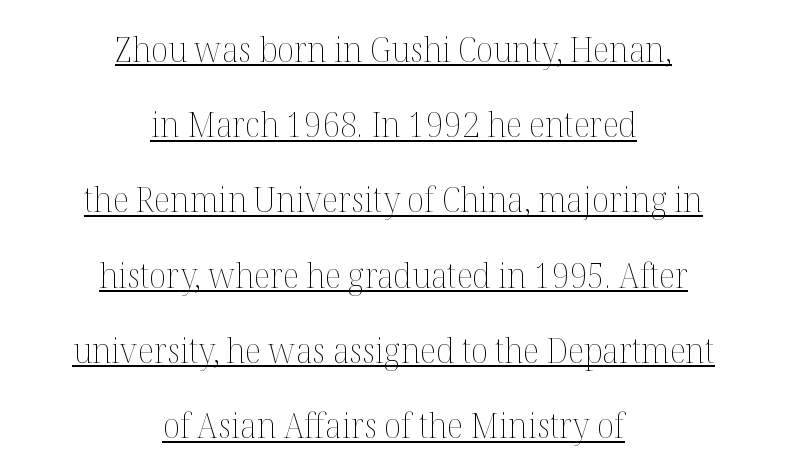
{"italic": "no", "bold": "no", "weight": "thin", "width": "normal", "stroke_contrast": "medium", "x_height": "medium", "monospaced": "no", "underline": "yes", "align": "center", "line_spacing": "loose", "line_spacing_ratio": 2.15, "letter_spacing": "normal", "letter_spacing_em": 0.0, "glyph_px": 35}
